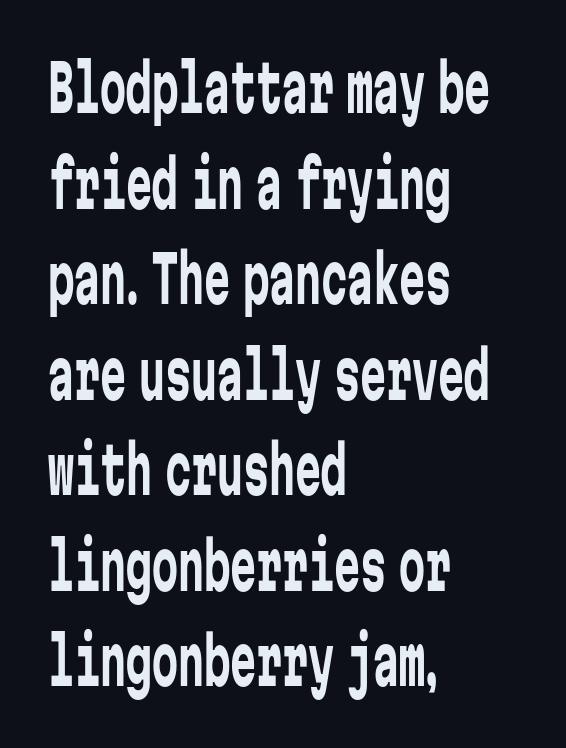
Look at the tracking — it's just the regular setting, nothing added. Whoever set this chose a conventional vertical rhythm. A light-to-regular cut is what we see here. The face used here is monospaced, like something from a code editor.
